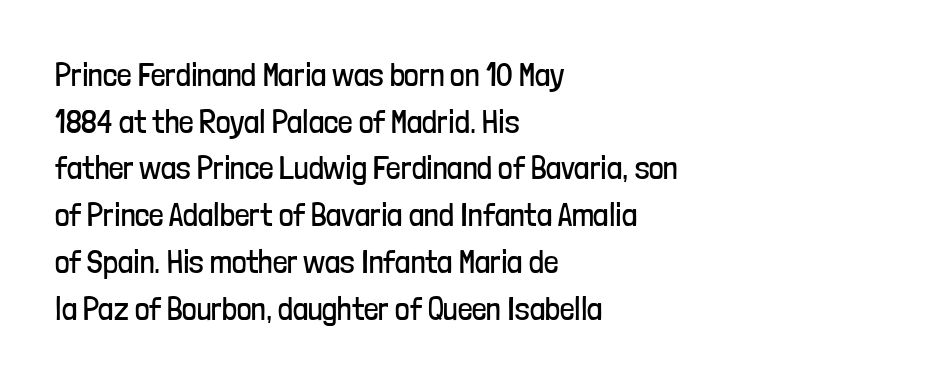
{"serif": "no", "italic": "no", "bold": "no", "weight": "regular", "width": "condensed", "stroke_contrast": "low", "x_height": "medium", "monospaced": "no", "underline": "no", "align": "left", "line_spacing": "normal", "line_spacing_ratio": 1.46, "letter_spacing": "normal", "letter_spacing_em": 0.0, "glyph_px": 32}
